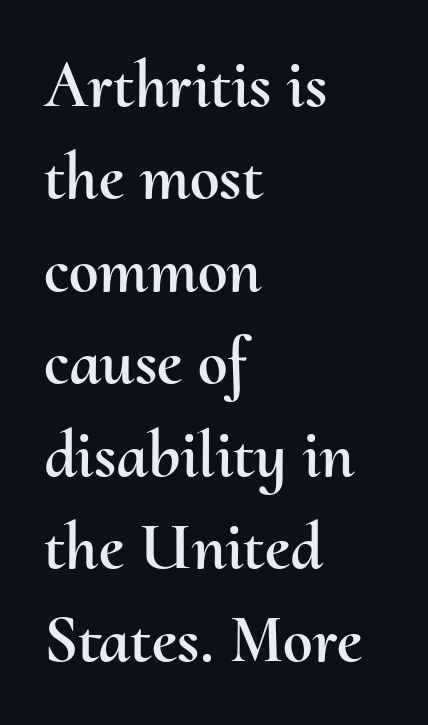
Q: Is the text italic (slanted)? A: No, it is upright.
Q: Is the text underlined? A: No.
Q: How is the paragraph aligned? A: Left-aligned.
Q: Is the spacing between letters normal or unusually wide? A: Normal.
Q: Is the spacing between lines tight, normal or loose? A: Normal.
Q: Width (condensed, normal, or wide)? A: Normal.
Q: Stroke contrast? A: Medium.
Q: x-height? A: Small.
Q: Monospaced? A: No.
